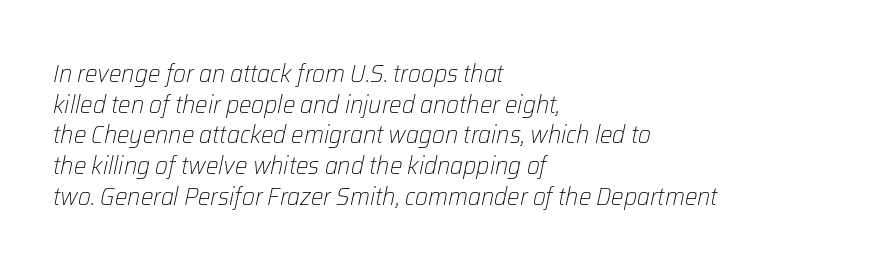
Q: Is the text bold? A: No.
Q: Is the text italic (slanted)? A: Yes, it leans right by about 12 degrees.
Q: Is the text underlined? A: No.
Q: How is the paragraph aligned? A: Left-aligned.
Q: Is the spacing between letters normal or unusually wide? A: Normal.
